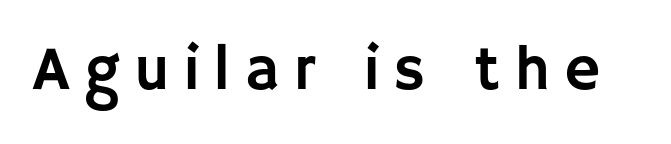
The strip under each line holds only bare page. Looks like regular typesetting: each glyph gets only the width it needs. The lettering holds an erect, upright posture throughout. What kind of face is this? One without serifs — a sans.
